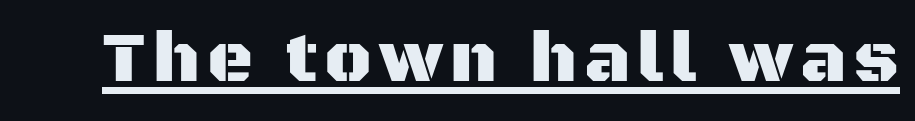
This is roman type, the default non-slanted kind. The specimen includes a rule beneath the text block's lines. The rendering uses natural spacing where letterforms have individual widths. The font family rendered here belongs to the sans-serif group.
